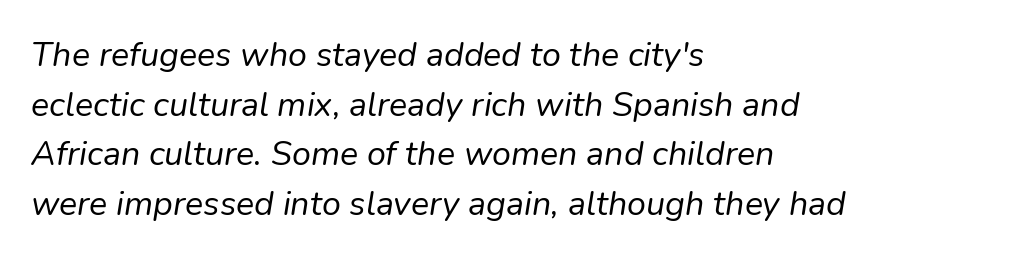
The image shows 34 px regular-weight type, italic (leaning right); set left-aligned, normal line spacing (1.46x), normal letter spacing, not underlined; low stroke contrast and a medium x-height.
